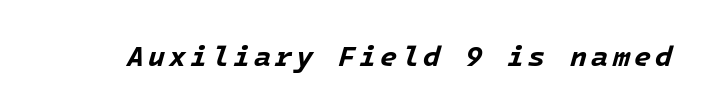
The image shows 28 px bold type, italic (leaning right); set not underlined; low stroke contrast and a medium x-height.
